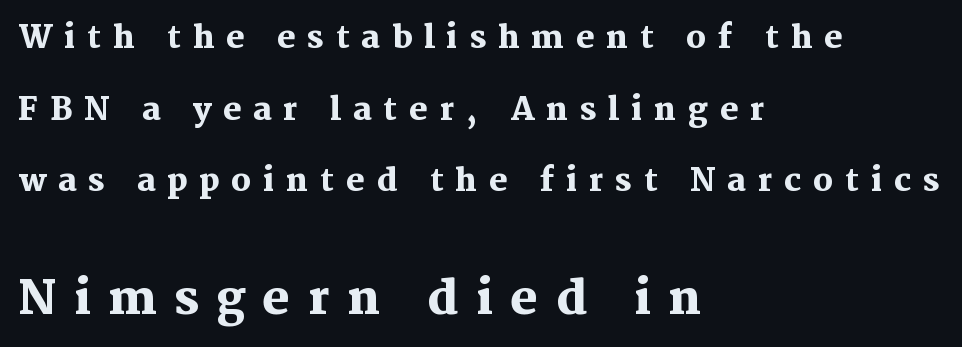
{"serif": "yes", "italic": "no", "bold": "yes", "weight": "heavy", "width": "normal", "stroke_contrast": "medium", "x_height": "medium", "monospaced": "no", "underline": "no", "align": "left", "line_spacing": "loose", "line_spacing_ratio": 2.31, "letter_spacing": "wide", "letter_spacing_em": 0.38, "larger_block": "second", "size_ratio": 1.48, "glyph_px": 46}
